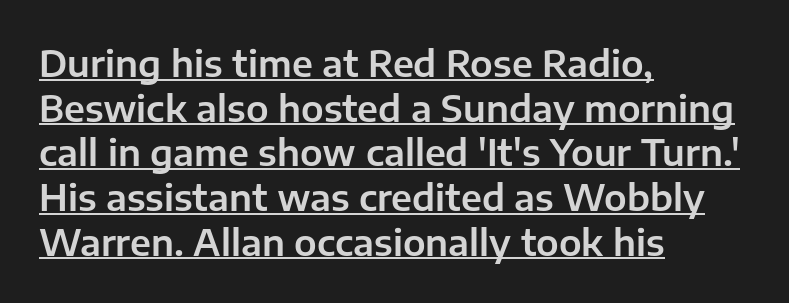
The image shows 36 px sans-serif type, upright; set left-aligned, line spacing 1.24x, normal letter spacing, underlined; low stroke contrast and a medium x-height.
